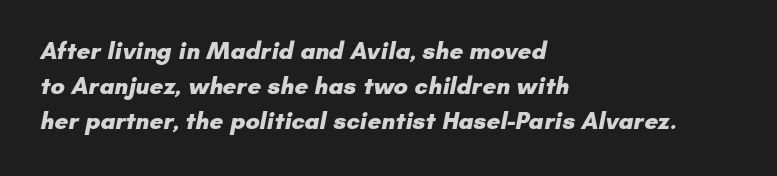
Q: Is the text bold? A: Yes.
Q: Is the text underlined? A: No.
Q: How is the paragraph aligned? A: Left-aligned.
Q: Is the spacing between letters normal or unusually wide? A: Normal.
Q: Is the spacing between lines tight, normal or loose? A: Normal.
